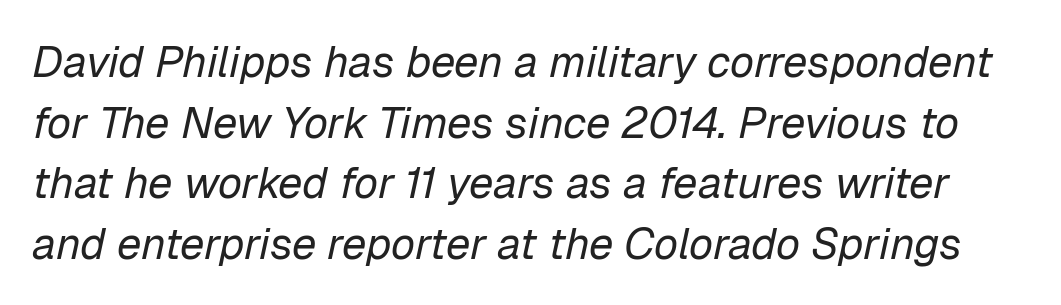
This sample has the flowing, uneven cadence of proportional lettering. Think standard paragraph weight, or any step lighter than that. Notice how descenders clear the ascenders below comfortably — that's standard leading. Would a proofreader flag this as italicized? Yes. Unmarked baselines from the first word to the last. The type is set solid horizontally, with unmodified tracking.
